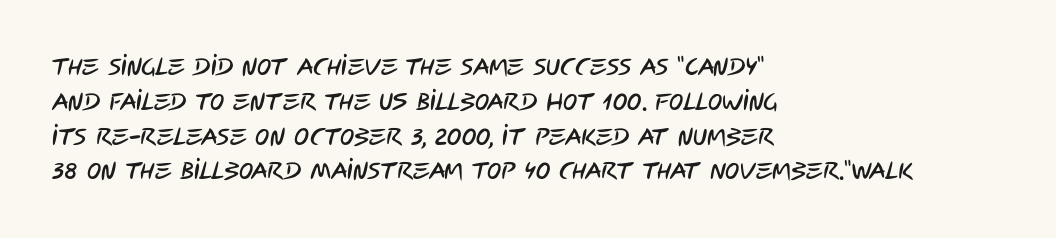
Line starts are locked; line ends wander. Does the leading feel generous? No, just average. Only glyphs here, with clear space below each row. This rendering leaves character spacing at its baseline value.
